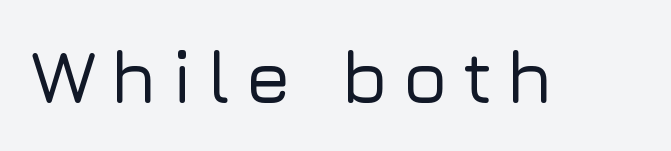
The image shows 74 px sans-serif type, upright; set not underlined; low stroke contrast and a medium x-height.
